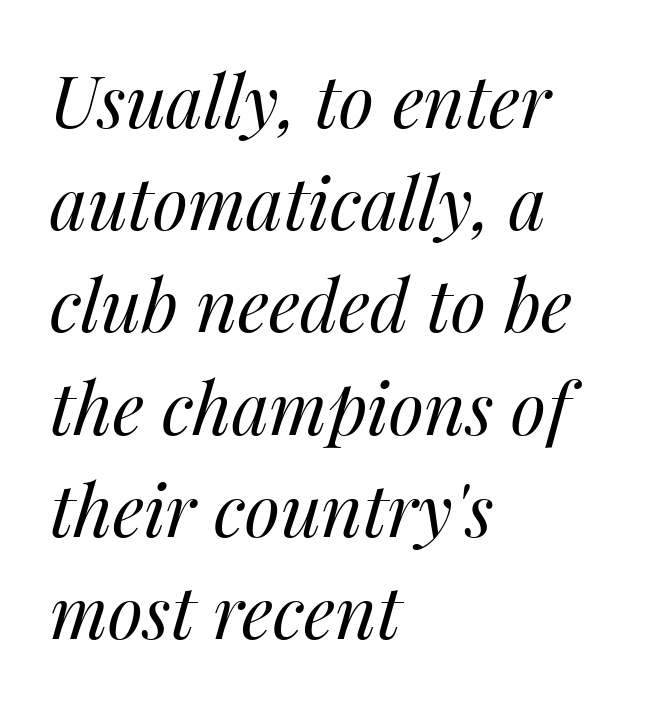
The image shows 72 px regular-weight type, italic (leaning right); set left-aligned, normal line spacing (1.42x), normal letter spacing, not underlined; medium stroke contrast and a medium x-height.
